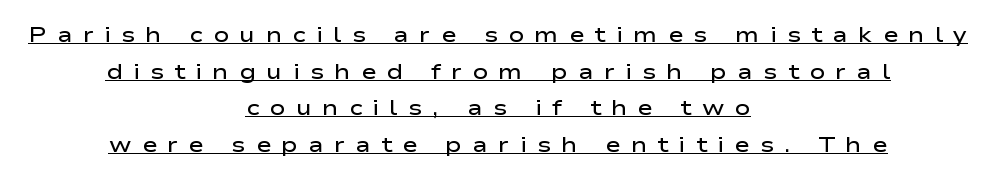
The image shows 21 px text type, upright; set centered, line spacing 1.74x, unusually wide letter spacing (+0.49 em), underlined.
